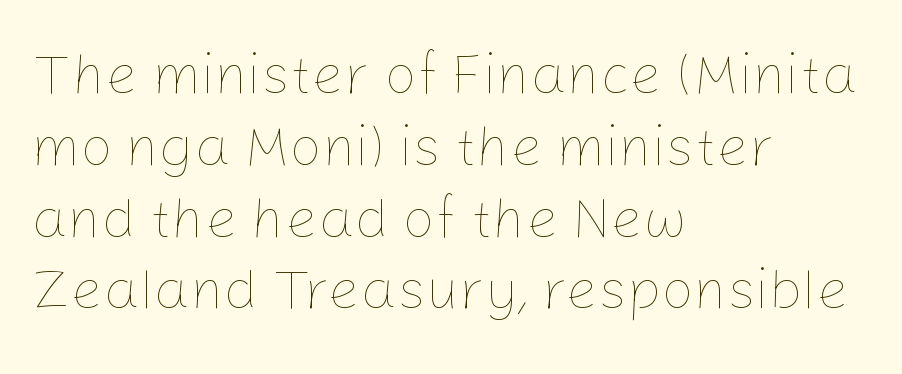
The image shows 57 px thin type, upright; set left-aligned, normal line spacing (1.26x), normal letter spacing, not underlined; low stroke contrast and a medium x-height.
